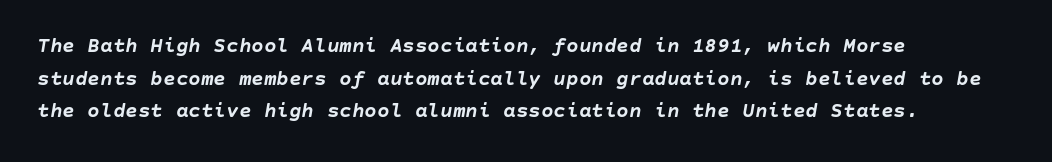
Q: Is the text bold? A: Yes.
Q: Is the text italic (slanted)? A: Yes, it leans right by about 10 degrees.
Q: Is the text underlined? A: No.
Q: How is the paragraph aligned? A: Left-aligned.
Q: Is the spacing between letters normal or unusually wide? A: Normal.
Q: Is the spacing between lines tight, normal or loose? A: Normal.
